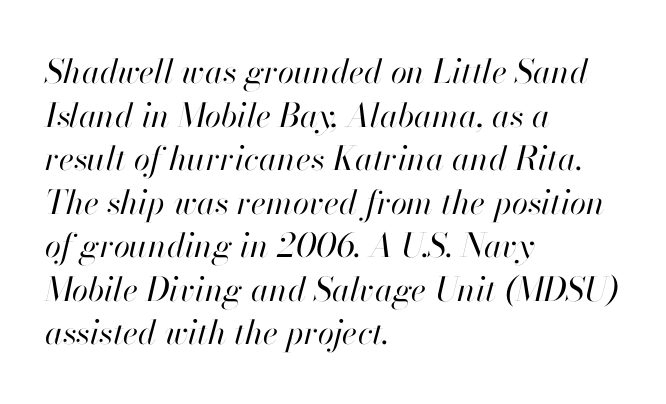
{"italic": "yes", "lean": "right", "slant_degrees": 13, "bold": "no", "weight": "regular", "width": "normal", "stroke_contrast": "high", "x_height": "small", "monospaced": "no", "underline": "no", "align": "left", "line_spacing": "normal", "line_spacing_ratio": 1.32, "letter_spacing": "normal", "letter_spacing_em": 0.0, "glyph_px": 33}
